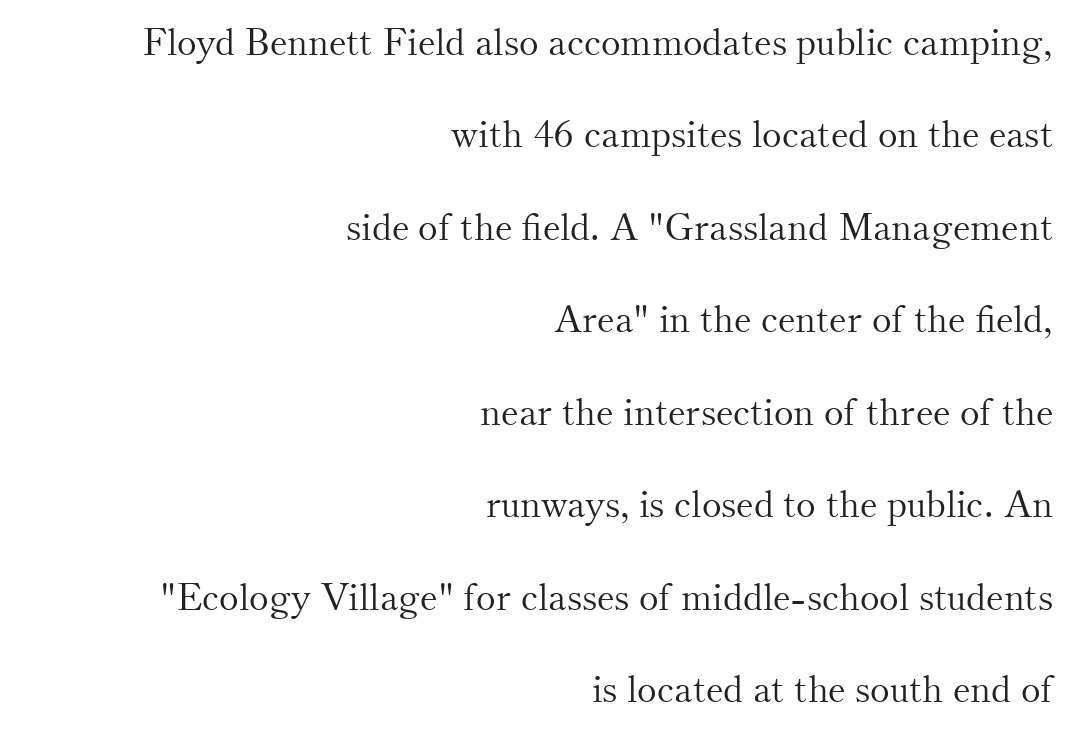
Q: Is the text bold? A: No.
Q: Is the text italic (slanted)? A: No, it is upright.
Q: Is the typeface a serif or a sans-serif typeface? A: Serif.
Q: Is the text underlined? A: No.
Q: How is the paragraph aligned? A: Right-aligned.
Q: Is the spacing between letters normal or unusually wide? A: Normal.
Q: Is the spacing between lines tight, normal or loose? A: Loose.
Q: Width (condensed, normal, or wide)? A: Normal.
Q: Stroke contrast? A: Medium.
Q: x-height? A: Small.
Q: Monospaced? A: No.
